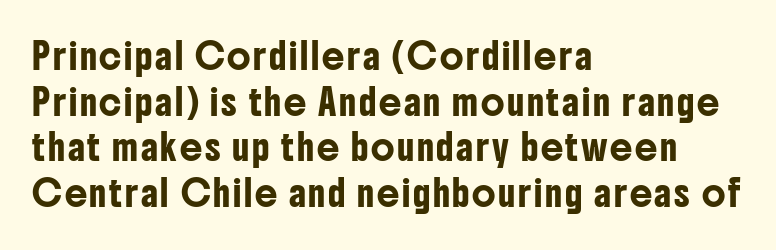
The image shows 25 px text type, upright; set left-aligned, line spacing 1.83x, not underlined.
